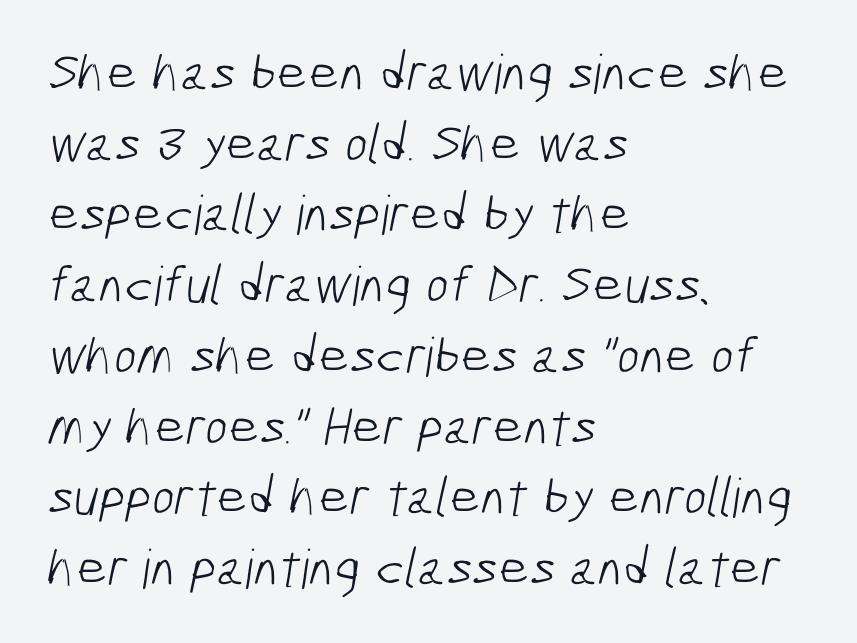
{"serif": "no", "bold": "no", "weight": "light", "width": "condensed", "stroke_contrast": "low", "x_height": "medium", "monospaced": "no", "underline": "no", "align": "left", "line_spacing": "normal", "line_spacing_ratio": 1.31, "letter_spacing": "normal", "letter_spacing_em": 0.0, "glyph_px": 54}
